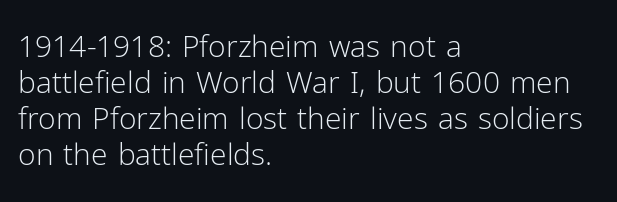
A typesetter would mark this as roman, not italic. Letter spacing: default. Varying glyph widths throughout — classic text-font behaviour. Lines of text with bare space underneath.
